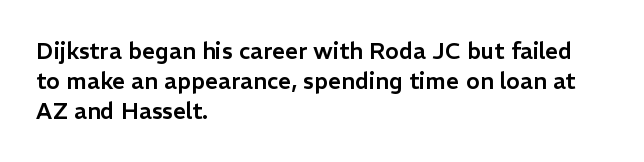
Q: Is the text italic (slanted)? A: No, it is upright.
Q: Is the text underlined? A: No.
Q: How is the paragraph aligned? A: Left-aligned.
Q: Is the spacing between letters normal or unusually wide? A: Normal.
Q: Is the spacing between lines tight, normal or loose? A: Normal.
